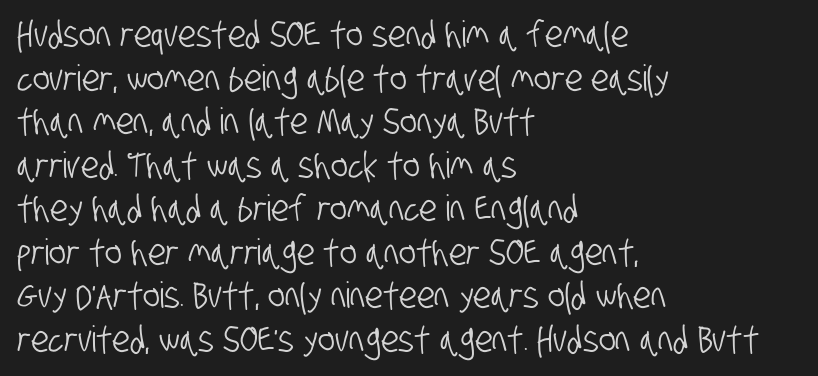
The image shows 36 px condensed sans-serif type; set left-aligned, line spacing 1.21x, normal letter spacing, not underlined; low stroke contrast and a large x-height.
